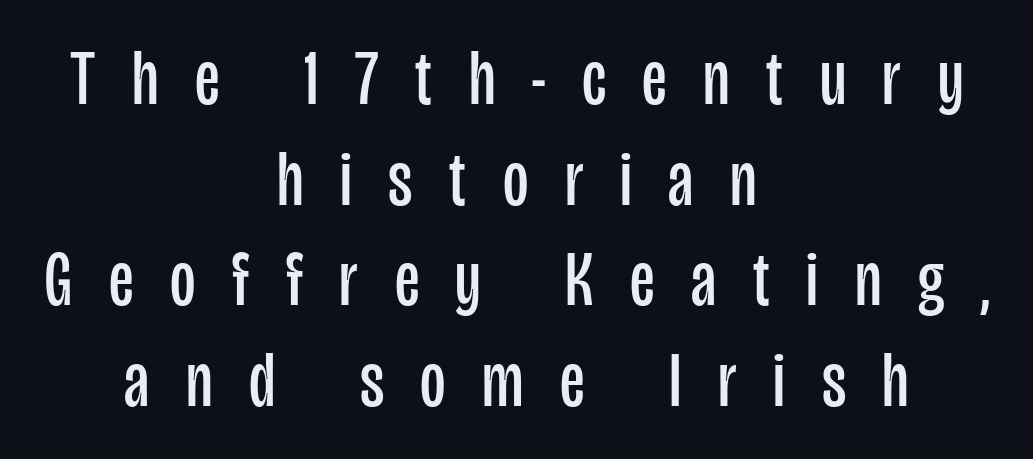
{"serif": "no", "italic": "no", "bold": "no", "weight": "regular", "width": "condensed", "stroke_contrast": "low", "x_height": "large", "monospaced": "no", "underline": "no", "align": "center", "line_spacing": "normal", "line_spacing_ratio": 1.29, "letter_spacing": "wide", "letter_spacing_em": 0.47, "glyph_px": 78}
